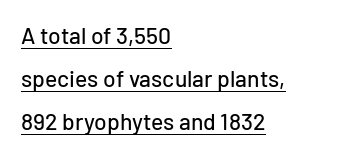
Students, observe the line beneath the letters — that is underlining. The ragged edge is on the right, which tells us the setting is flush left. Posture: straight, roman, zero tilt. The rendering keeps characters at their native spacing.
